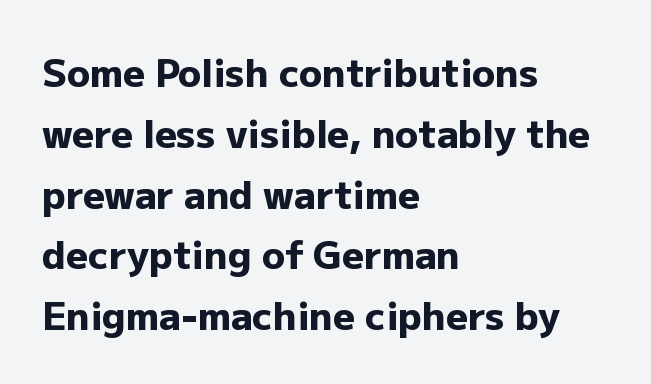
Compared with typical paragraphs, the rows here are spaced about the same. The glyphs in this specimen are sans serif. Unmarked baselines from the first word to the last. The type is set solid horizontally, with unmodified tracking. A typesetter would mark this as roman, not italic.
